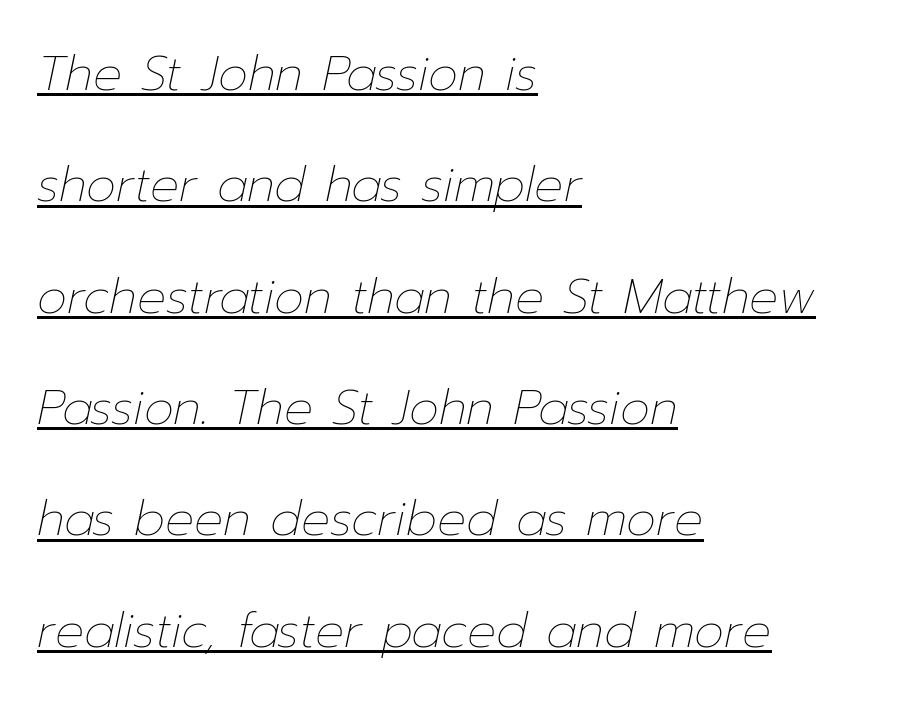
{"italic": "yes", "lean": "right", "slant_degrees": 12, "bold": "no", "weight": "thin", "width": "normal", "stroke_contrast": "low", "x_height": "medium", "monospaced": "no", "underline": "yes", "align": "left", "line_spacing": "loose", "line_spacing_ratio": 2.32, "letter_spacing": "normal", "letter_spacing_em": 0.0, "glyph_px": 48}
